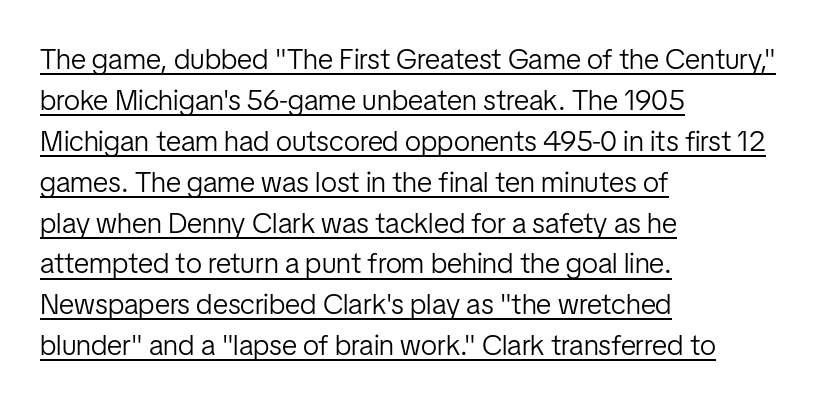
Q: Is the text bold? A: No.
Q: Is the text italic (slanted)? A: No, it is upright.
Q: Is the typeface a serif or a sans-serif typeface? A: Sans-serif.
Q: Is the text underlined? A: Yes.
Q: How is the paragraph aligned? A: Left-aligned.
Q: Is the spacing between letters normal or unusually wide? A: Normal.
Q: Is the spacing between lines tight, normal or loose? A: Normal.
Q: Width (condensed, normal, or wide)? A: Condensed.
Q: Stroke contrast? A: Low.
Q: x-height? A: Medium.
Q: Monospaced? A: No.
